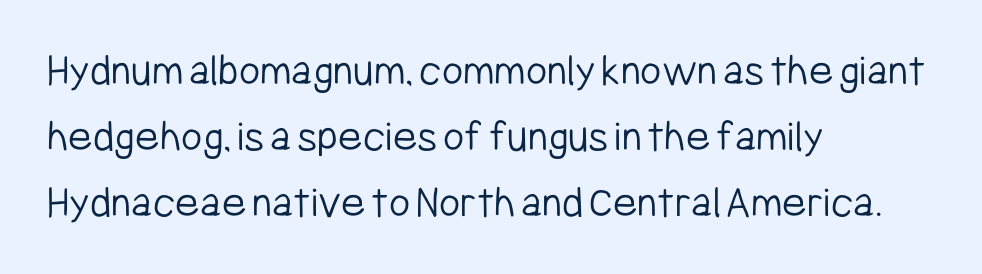
The image shows 46 px light, condensed sans-serif type, upright; set left-aligned, normal line spacing (1.44x), normal letter spacing, not underlined; low stroke contrast and a medium x-height.
